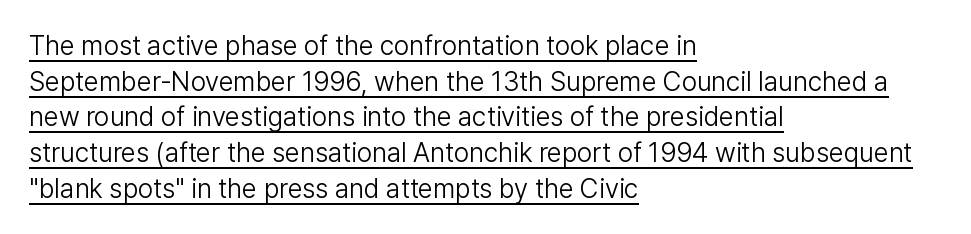
{"italic": "no", "bold": "no", "underline": "yes", "align": "left", "line_spacing": "normal", "line_spacing_ratio": 1.32, "letter_spacing": "normal", "letter_spacing_em": 0.0, "glyph_px": 27}
